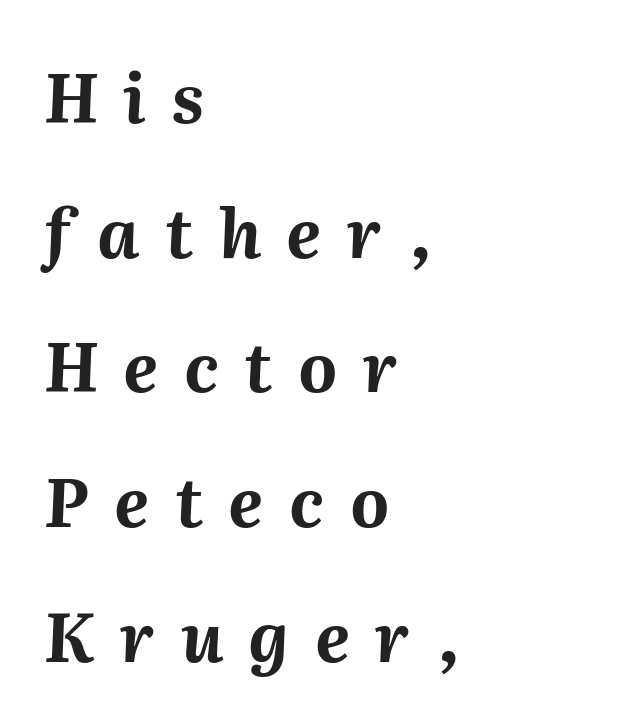
Q: Is the text bold? A: Yes.
Q: Is the text italic (slanted)? A: Yes, it leans right by about 2 degrees.
Q: Is the text underlined? A: No.
Q: How is the paragraph aligned? A: Left-aligned.
Q: Is the spacing between letters normal or unusually wide? A: Unusually wide.
Q: Is the spacing between lines tight, normal or loose? A: Loose.
Q: Width (condensed, normal, or wide)? A: Normal.
Q: Stroke contrast? A: Medium.
Q: x-height? A: Medium.
Q: Monospaced? A: No.
